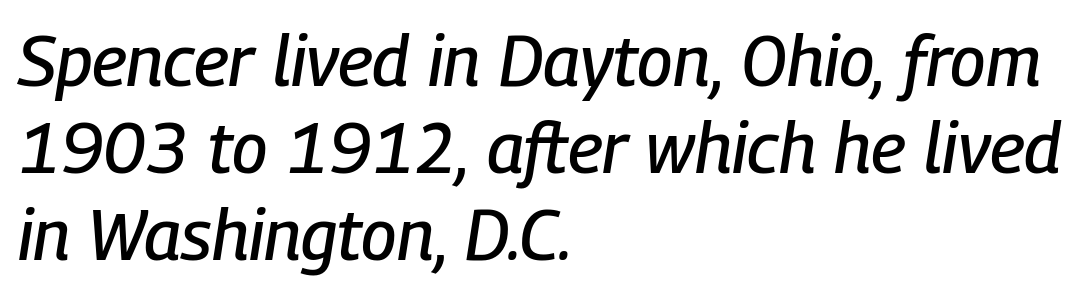
{"italic": "yes", "lean": "right", "slant_degrees": 9, "width": "condensed", "stroke_contrast": "low", "x_height": "medium", "monospaced": "no", "underline": "no", "align": "left", "line_spacing_ratio": 1.24, "letter_spacing": "normal", "letter_spacing_em": 0.0, "glyph_px": 70}
